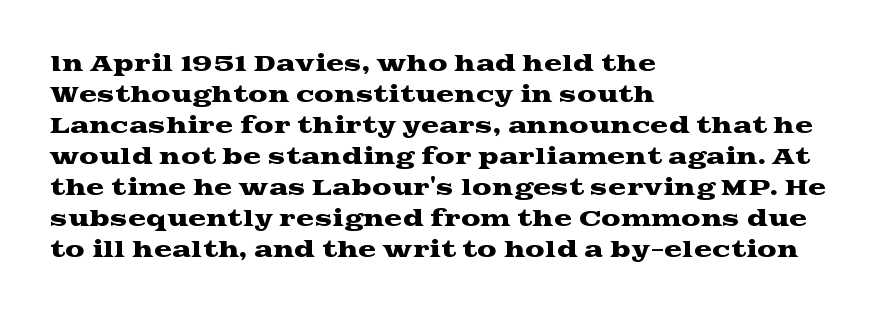
No italicization has been applied; the sample stays upright. The text block is weighted toward the left margin, trailing off unevenly rightward. Each row of text sits above clean, open space. Leading matches the norm, producing a regular column. Nobody touched the tracking dial on this one.
